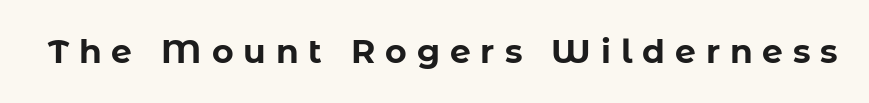
The image shows 33 px bold sans-serif type, upright; set unusually wide letter spacing (+0.3 em), not underlined; low stroke contrast and a medium x-height.
